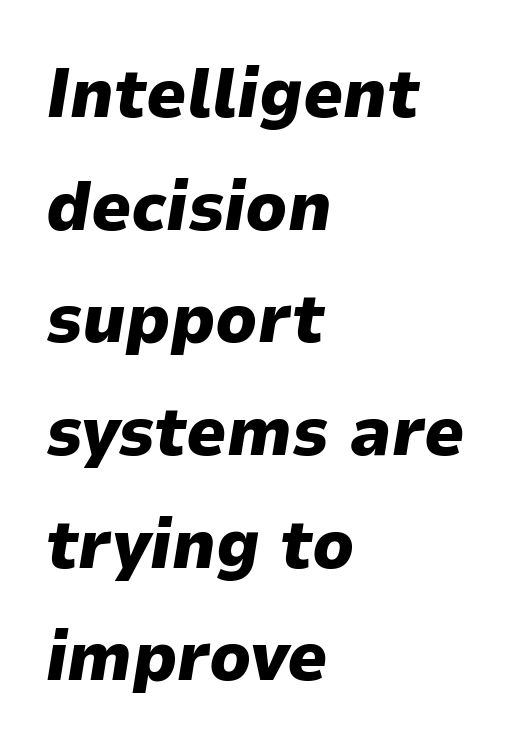
A full-strength bold gives these letters their thick strokes. Horizontally, the lines are justified to the leading edge only. The whole block is typeset with a tilt. A clean baseline with only descenders dipping below it. A typesetter would call this leading conventional body-copy spacing.
